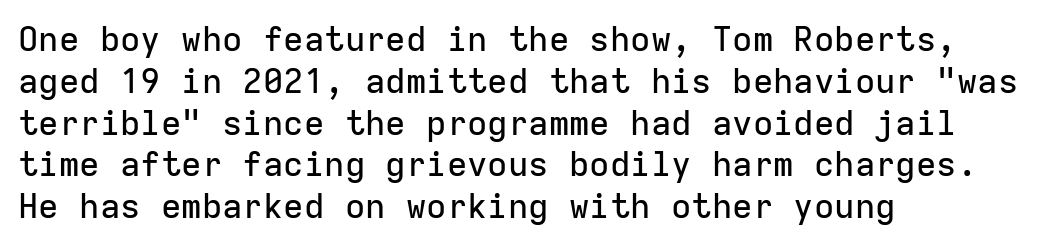
The image shows 34 px sans-serif type, upright, monospaced; set left-aligned, line spacing 1.23x, normal letter spacing, not underlined; low stroke contrast and a medium x-height.
